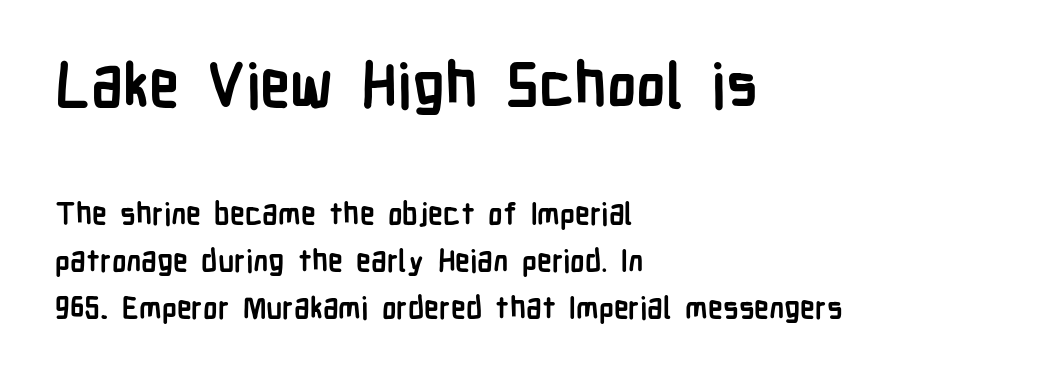
The image shows 61 px semibold, condensed sans-serif type, upright; set left-aligned, normal line spacing (1.56x), normal letter spacing, not underlined; the first (top) block is 2.03x larger; low stroke contrast and a medium x-height.
